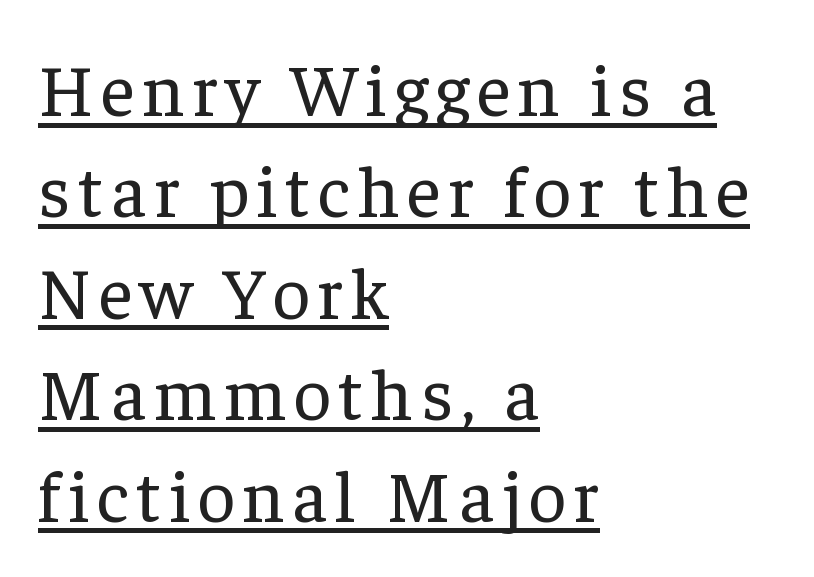
Q: Is the text bold? A: No.
Q: Is the text italic (slanted)? A: No, it is upright.
Q: Is the typeface a serif or a sans-serif typeface? A: Serif.
Q: Is the text underlined? A: Yes.
Q: How is the paragraph aligned? A: Left-aligned.
Q: Is the spacing between lines tight, normal or loose? A: Normal.
Q: Width (condensed, normal, or wide)? A: Normal.
Q: Stroke contrast? A: Low.
Q: x-height? A: Medium.
Q: Monospaced? A: No.
